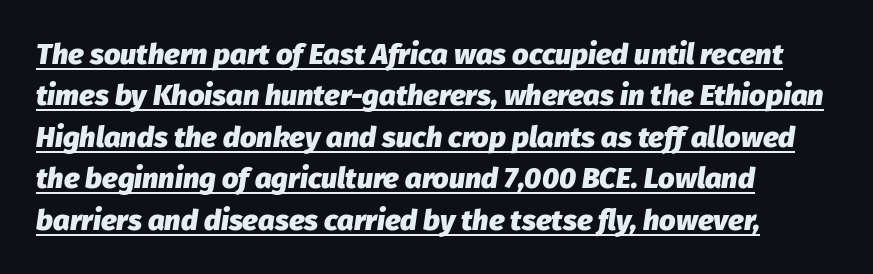
The line-height multiplier appears to be the usual default. How heavy is the stroke? Heavy — this is a bold. The tracking reads as untouched default to a designer's eye. A baseline rule has been typeset under these characters. Varying glyph widths throughout — classic text-font behaviour.
